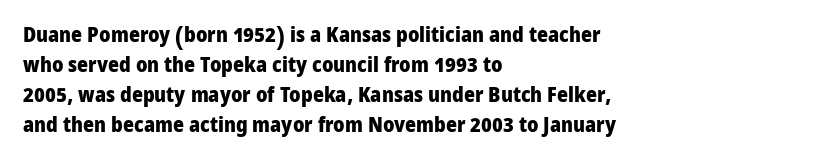
{"italic": "no", "bold": "yes", "underline": "no", "align": "left", "line_spacing": "normal", "line_spacing_ratio": 1.43, "letter_spacing": "normal", "letter_spacing_em": 0.0, "glyph_px": 21}
